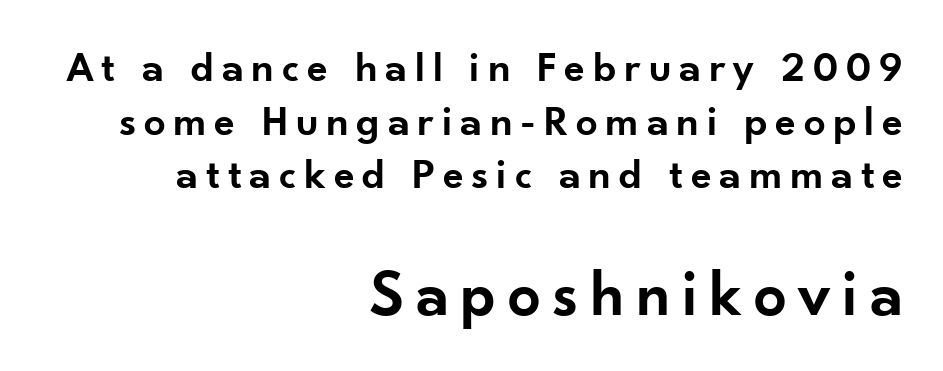
Q: Is the text bold? A: Semi-bold.
Q: Is the text italic (slanted)? A: No, it is upright.
Q: Is the typeface a serif or a sans-serif typeface? A: Sans-serif.
Q: Is the text underlined? A: No.
Q: How is the paragraph aligned? A: Right-aligned.
Q: Is the spacing between lines tight, normal or loose? A: Normal.
Q: Which block of text is set in a larger size, the first (top) or the second (bottom)? A: The second (bottom) one.
Q: Width (condensed, normal, or wide)? A: Normal.
Q: Stroke contrast? A: Low.
Q: x-height? A: Small.
Q: Monospaced? A: No.
